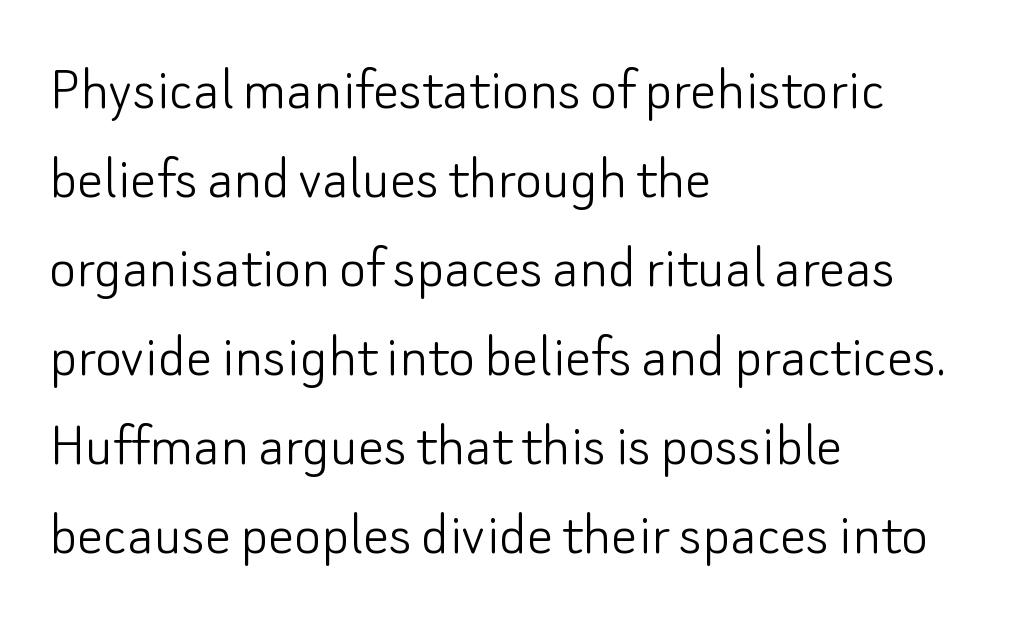
Q: Is the text bold? A: No.
Q: Is the text italic (slanted)? A: No, it is upright.
Q: Is the typeface a serif or a sans-serif typeface? A: Sans-serif.
Q: Is the text underlined? A: No.
Q: How is the paragraph aligned? A: Left-aligned.
Q: Is the spacing between letters normal or unusually wide? A: Normal.
Q: Is the spacing between lines tight, normal or loose? A: Normal.
Q: Width (condensed, normal, or wide)? A: Normal.
Q: Stroke contrast? A: Low.
Q: x-height? A: Small.
Q: Monospaced? A: No.
